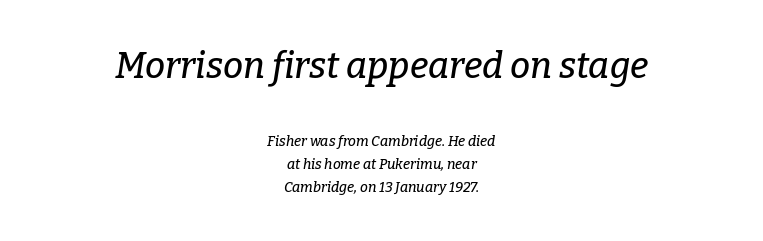
The image shows 36 px serif type, italic (leaning right); set centered, normal line spacing (1.65x), normal letter spacing, not underlined; the first (top) block is 2.57x larger; low stroke contrast and a medium x-height.
